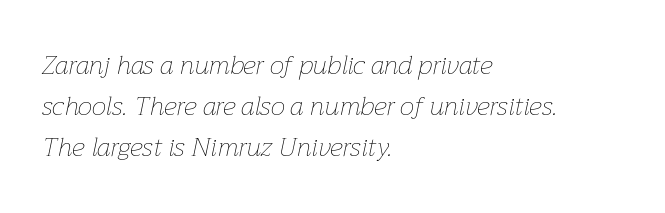
Q: Is the text bold? A: No.
Q: Is the text italic (slanted)? A: Yes, it leans right by about 12 degrees.
Q: Is the text underlined? A: No.
Q: How is the paragraph aligned? A: Left-aligned.
Q: Is the spacing between letters normal or unusually wide? A: Normal.
Q: Is the spacing between lines tight, normal or loose? A: Normal.
